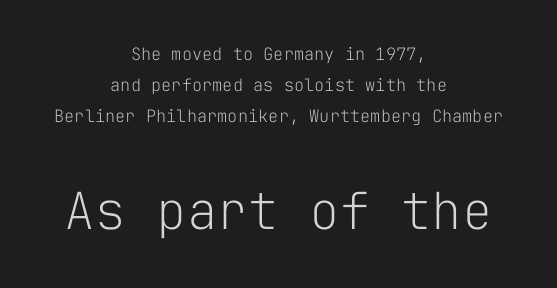
Type without underlining. Between one letter and the next there's only the usual sliver of space. A typesetter would label this face a sans. Typeset on center — no edge is straight. Do the letters lean? They stand straight. Monospaced: the letters line up in strict vertical columns.
